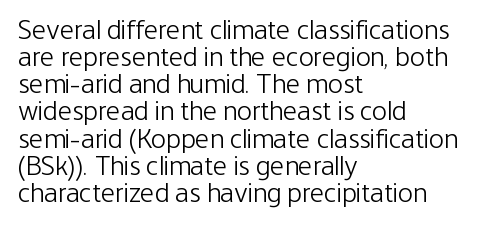
The image shows 28 px light, condensed sans-serif type, upright; set left-aligned, tight line spacing (0.97x), normal letter spacing, not underlined; low stroke contrast and a medium x-height.
